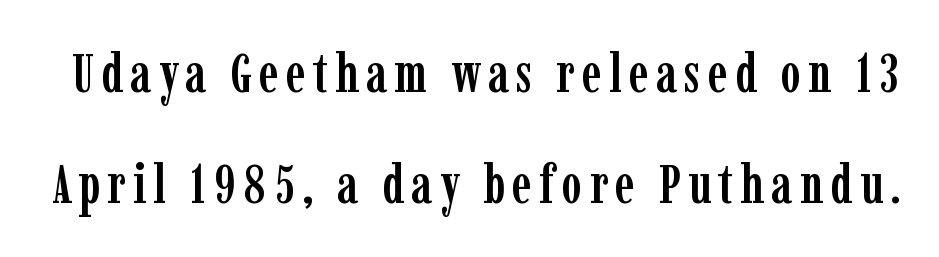
Q: Is the text italic (slanted)? A: No, it is upright.
Q: Is the typeface a serif or a sans-serif typeface? A: Serif.
Q: Is the text underlined? A: No.
Q: Is the spacing between lines tight, normal or loose? A: Loose.
Q: Width (condensed, normal, or wide)? A: Condensed.
Q: Stroke contrast? A: Low.
Q: x-height? A: Medium.
Q: Monospaced? A: No.
